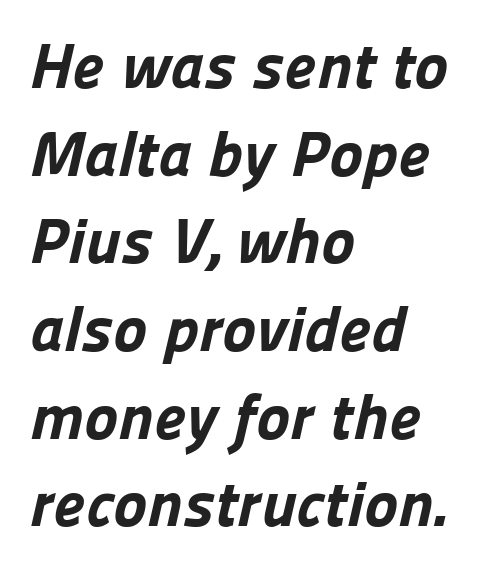
The image shows 64 px bold sans-serif type; set left-aligned, normal line spacing (1.37x), normal letter spacing, not underlined; low stroke contrast and a medium x-height.
